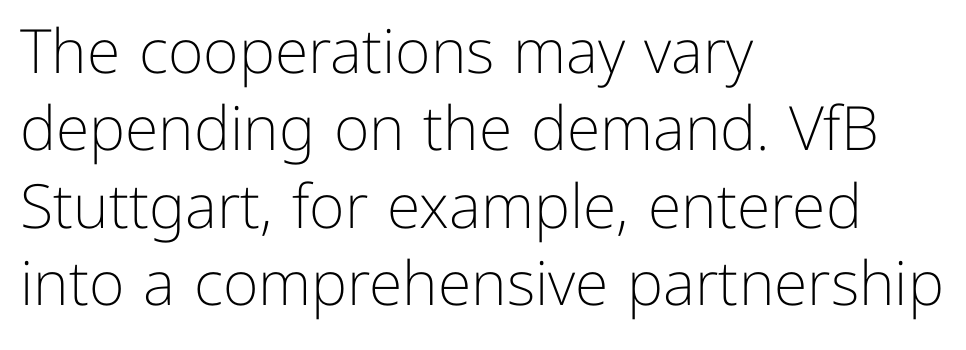
The face used here is proportionally spaced, like ordinary book or web type. Check under the words: just untouched page. Bold? No — there's no thickening of the strokes. These lines keep a tight, regular rhythm from letter to letter. The rendering anchors every line to the left-hand side.
